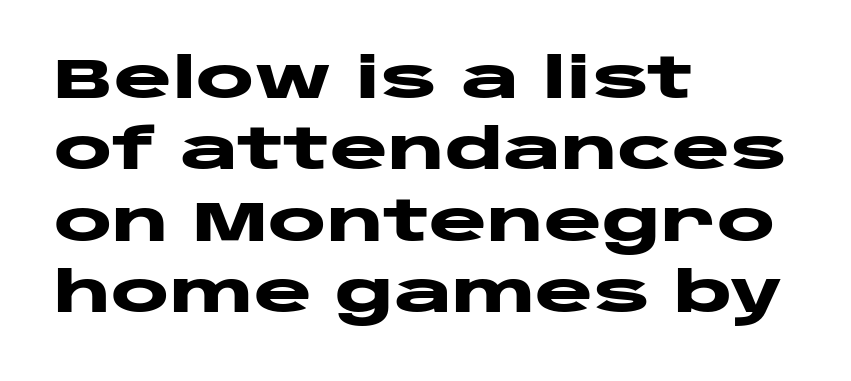
{"serif": "no", "italic": "no", "bold": "yes", "weight": "heavy", "width": "wide", "stroke_contrast": "low", "x_height": "large", "monospaced": "no", "underline": "no", "align": "left", "line_spacing": "normal", "line_spacing_ratio": 1.3, "letter_spacing": "normal", "letter_spacing_em": 0.0, "glyph_px": 55}
